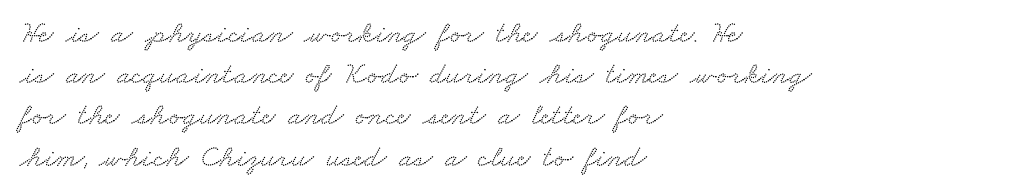
The image shows 31 px wide type; set left-aligned, normal line spacing (1.33x), normal letter spacing, not underlined; low stroke contrast and a small x-height.
